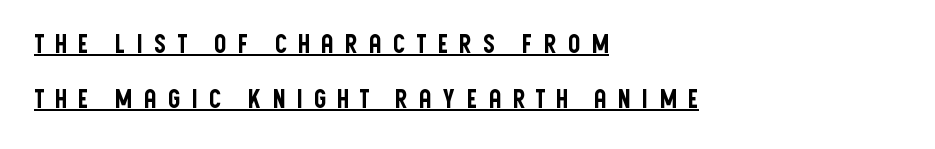
Horizontal bands of white between lines are thick stripes. Underlined type. Is there any slant? The stems are plumb. Left-aligned paragraph, ragged on the right. These lines have a slow, spaced-out rhythm from letter to letter.
